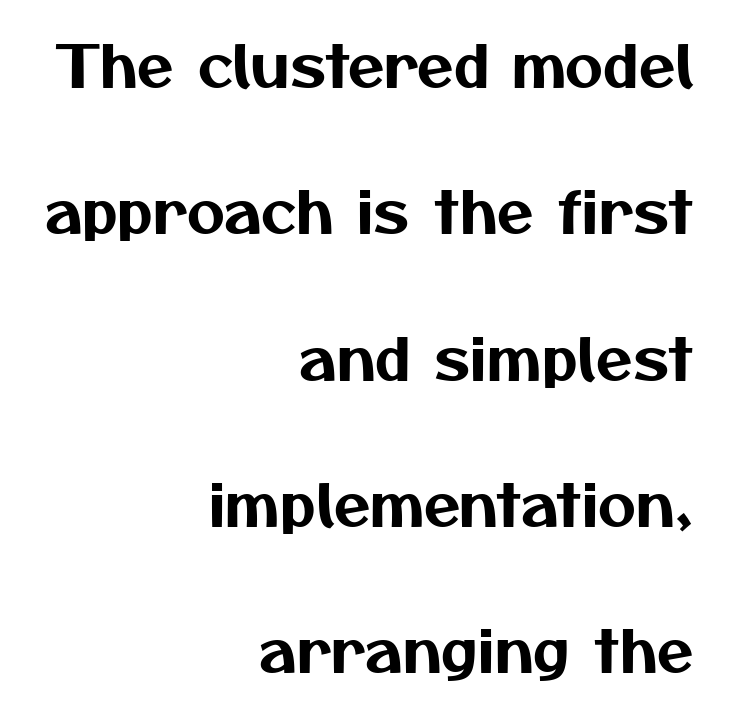
The image shows 59 px sans-serif type; set right-aligned, loose line spacing (2.48x), normal letter spacing, not underlined; medium stroke contrast and a medium x-height.
